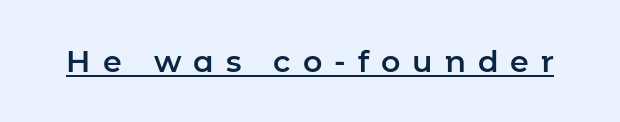
Designer's note — italics off, roman on. The rendering shows plain stroke endings on the letterforms — a sans-serif design. How are the letters spaced? Widely, with obvious added tracking. Spacing verdict: proportional, widths tailored to each character. The face used here appears with an underline applied.
